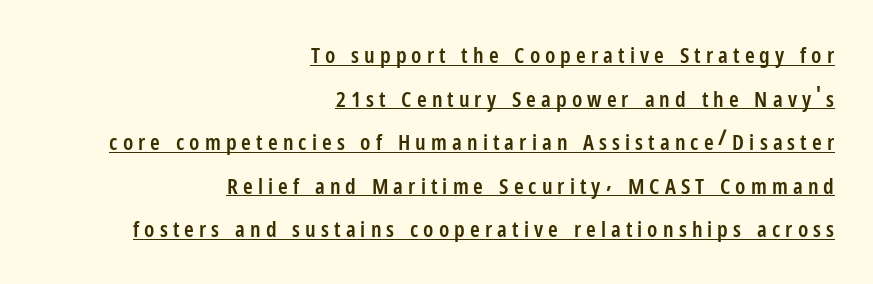
Quick note: interline space is abundant. The rendering anchors every line to the right-hand side. The letterforms stand isolated, each surrounded by extra space. The letters stand upright; this is a roman face. The font is running at a semibold setting, under full bold. Students, observe the line beneath the letters — that is underlining.
